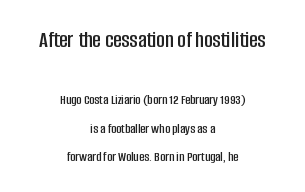
Students, observe: this is what heavily led, spacious text looks like. Words float on clear page, feet unadorned. Does the bottom block carry the larger type? No, the top block does. The horizontal fit of the characters is conventional and even. Caption: multi-line text, centered on the measure.
